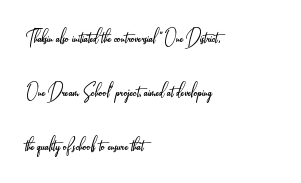
Q: Is the text bold? A: No.
Q: Is the text italic (slanted)? A: Yes.
Q: Is the text underlined? A: No.
Q: How is the paragraph aligned? A: Left-aligned.
Q: Is the spacing between letters normal or unusually wide? A: Normal.
Q: Is the spacing between lines tight, normal or loose? A: Loose.
